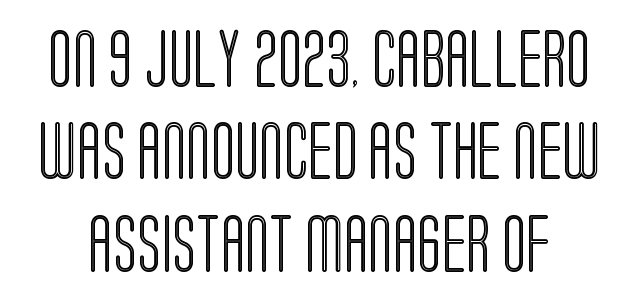
Q: Is the text italic (slanted)? A: No, it is upright.
Q: Is the text underlined? A: No.
Q: Is the spacing between letters normal or unusually wide? A: Normal.
Q: Is the spacing between lines tight, normal or loose? A: Normal.
Q: Width (condensed, normal, or wide)? A: Condensed.
Q: x-height? A: Large.
Q: Monospaced? A: No.
